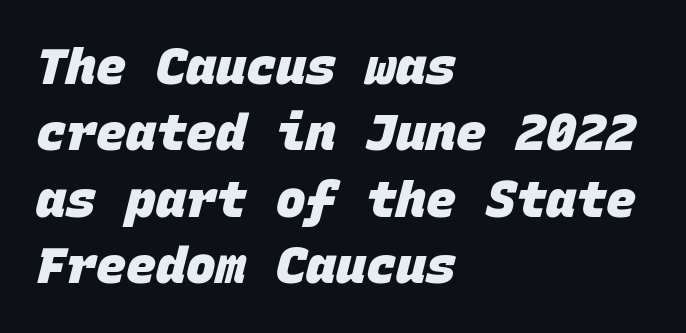
{"serif": "no", "bold": "yes", "weight": "heavy", "width": "normal", "stroke_contrast": "low", "x_height": "large", "monospaced": "yes", "underline": "no", "align": "left", "line_spacing": "normal", "line_spacing_ratio": 1.33, "letter_spacing": "normal", "letter_spacing_em": 0.0, "glyph_px": 50}
